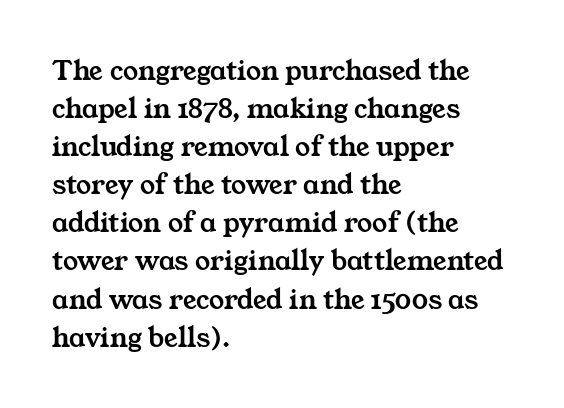
The text block is weighted toward the left margin, trailing off unevenly rightward. This sample has the flowing, uneven cadence of proportional lettering. The face used here is rendered with its standard letterfit. Little horizontal feet cap the strokes, marking this as serif type. Glance below the letters and you will spot only blank space.
